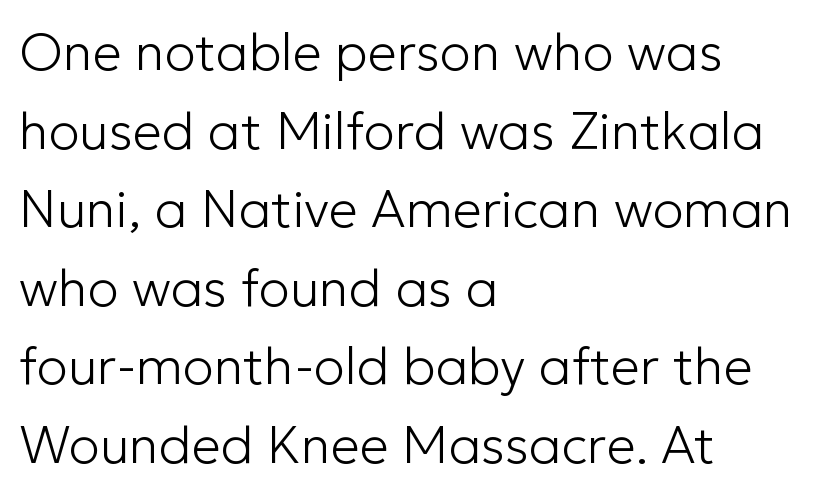
{"serif": "no", "italic": "no", "bold": "no", "weight": "light", "width": "normal", "stroke_contrast": "low", "x_height": "medium", "monospaced": "no", "underline": "no", "align": "left", "line_spacing": "normal", "line_spacing_ratio": 1.51, "letter_spacing": "normal", "letter_spacing_em": 0.0, "glyph_px": 52}
